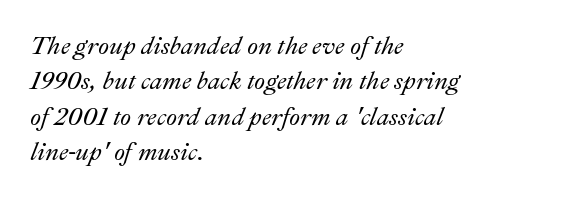
The image shows 25 px text type, italic (leaning right); set left-aligned, normal line spacing (1.42x), normal letter spacing, not underlined.
